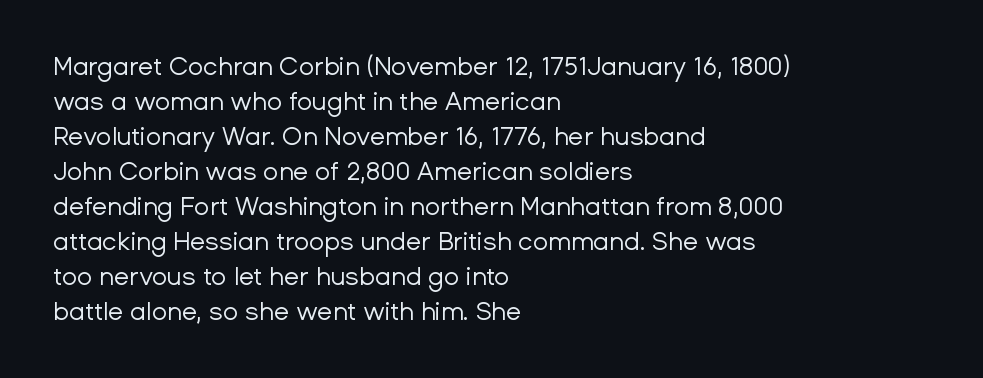
{"italic": "no", "bold": "no", "underline": "no", "align": "left", "line_spacing": "normal", "line_spacing_ratio": 1.4, "letter_spacing": "normal", "letter_spacing_em": 0.0, "glyph_px": 25}
